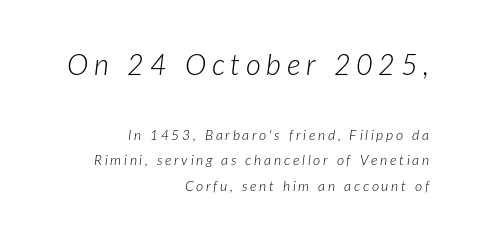
Q: Is the text bold? A: No.
Q: Is the text italic (slanted)? A: Yes, it leans right by about 7 degrees.
Q: Is the text underlined? A: No.
Q: How is the paragraph aligned? A: Right-aligned.
Q: Which block of text is set in a larger size, the first (top) or the second (bottom)? A: The first (top) one.
Q: Width (condensed, normal, or wide)? A: Normal.
Q: Stroke contrast? A: Low.
Q: x-height? A: Medium.
Q: Monospaced? A: No.
